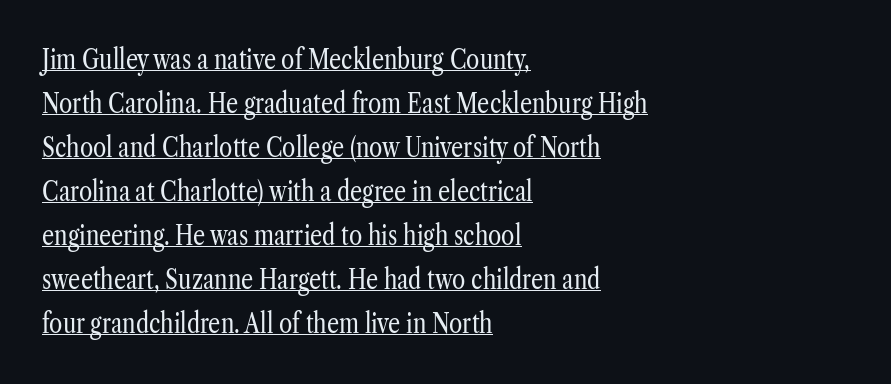
Q: Is the text bold? A: No.
Q: Is the text italic (slanted)? A: No, it is upright.
Q: Is the text underlined? A: Yes.
Q: How is the paragraph aligned? A: Left-aligned.
Q: Is the spacing between letters normal or unusually wide? A: Normal.
Q: Is the spacing between lines tight, normal or loose? A: Normal.
